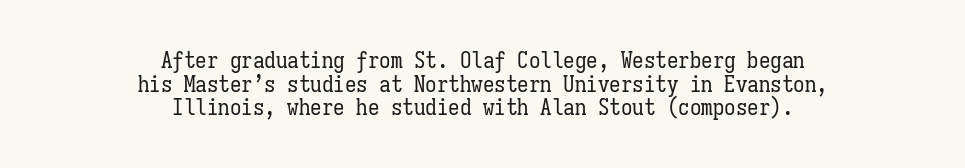
{"italic": "no", "bold": "no", "underline": "no", "align": "center", "line_spacing": "tight", "line_spacing_ratio": 1.03, "letter_spacing": "normal", "letter_spacing_em": 0.0, "glyph_px": 23}
